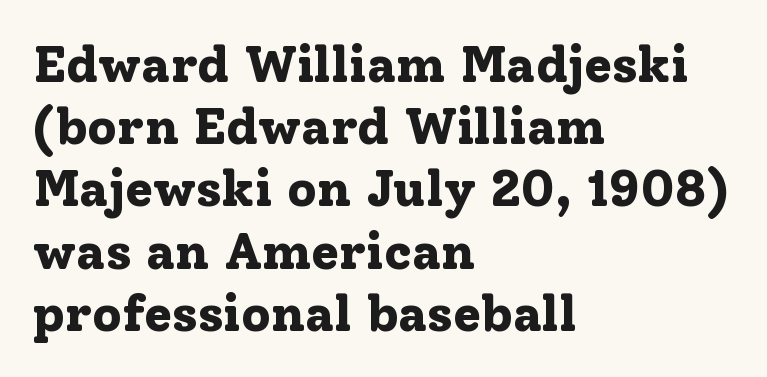
It's the straight-up-and-down kind of type. The typesetter chose a ragged-right arrangement here. Underline: absent. In terms of letterspacing, this is plain default setting.
